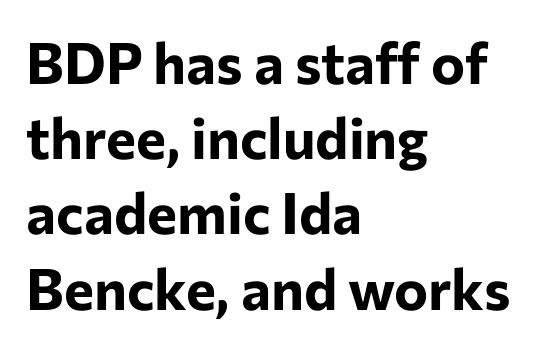
Q: Is the text bold? A: Yes.
Q: Is the text italic (slanted)? A: No, it is upright.
Q: Is the typeface a serif or a sans-serif typeface? A: Sans-serif.
Q: Is the text underlined? A: No.
Q: How is the paragraph aligned? A: Left-aligned.
Q: Is the spacing between letters normal or unusually wide? A: Normal.
Q: Is the spacing between lines tight, normal or loose? A: Normal.
Q: Width (condensed, normal, or wide)? A: Normal.
Q: Stroke contrast? A: Low.
Q: x-height? A: Medium.
Q: Monospaced? A: No.
